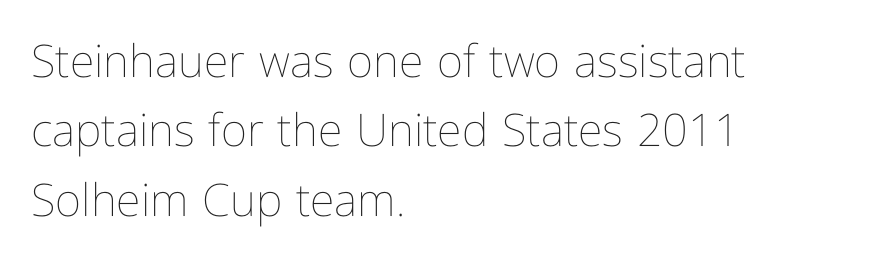
{"italic": "no", "bold": "no", "weight": "thin", "width": "condensed", "stroke_contrast": "low", "x_height": "medium", "monospaced": "no", "underline": "no", "align": "left", "line_spacing": "normal", "line_spacing_ratio": 1.54, "letter_spacing": "normal", "letter_spacing_em": 0.0, "glyph_px": 45}
